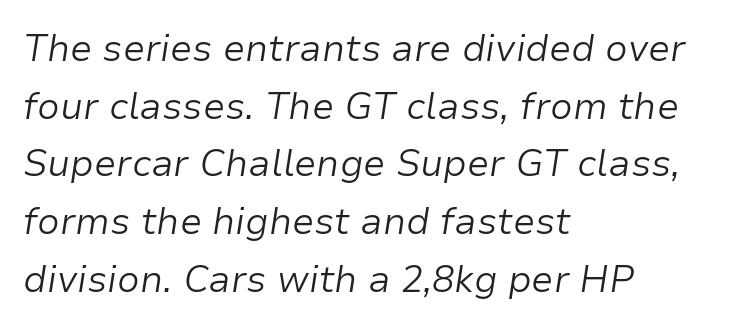
The image shows 37 px light type, italic (leaning right); set left-aligned, normal line spacing (1.56x), normal letter spacing, not underlined; low stroke contrast and a medium x-height.
